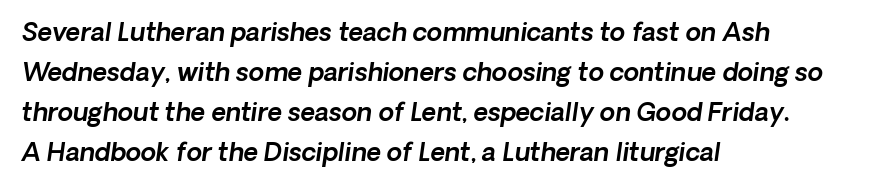
{"underline": "no", "align": "left", "line_spacing": "normal", "line_spacing_ratio": 1.6, "letter_spacing": "normal", "letter_spacing_em": 0.0, "glyph_px": 25}
